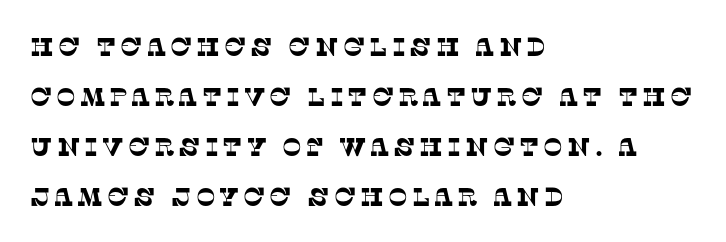
{"underline": "no", "align": "left", "line_spacing": "loose", "line_spacing_ratio": 1.92, "glyph_px": 26}
